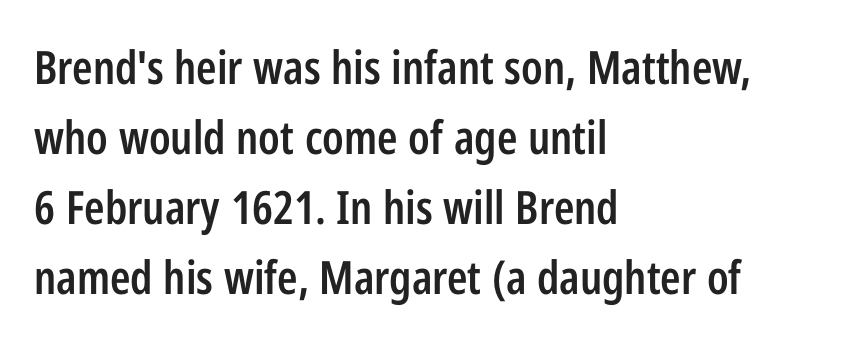
Q: Is the text bold? A: Semi-bold.
Q: Is the text italic (slanted)? A: No, it is upright.
Q: Is the typeface a serif or a sans-serif typeface? A: Sans-serif.
Q: Is the text underlined? A: No.
Q: How is the paragraph aligned? A: Left-aligned.
Q: Is the spacing between letters normal or unusually wide? A: Normal.
Q: Is the spacing between lines tight, normal or loose? A: Normal.
Q: Width (condensed, normal, or wide)? A: Condensed.
Q: Stroke contrast? A: Low.
Q: x-height? A: Medium.
Q: Monospaced? A: No.
